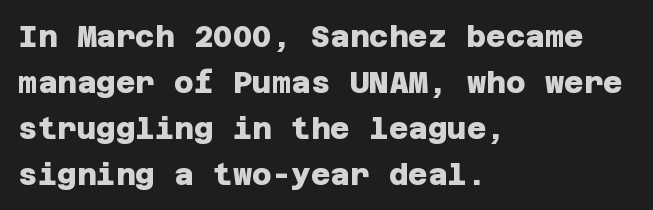
Q: Is the text bold? A: Yes.
Q: Is the typeface a serif or a sans-serif typeface? A: Sans-serif.
Q: Is the text underlined? A: No.
Q: How is the paragraph aligned? A: Left-aligned.
Q: Is the spacing between letters normal or unusually wide? A: Normal.
Q: Is the spacing between lines tight, normal or loose? A: Normal.
Q: Width (condensed, normal, or wide)? A: Normal.
Q: Stroke contrast? A: Low.
Q: x-height? A: Large.
